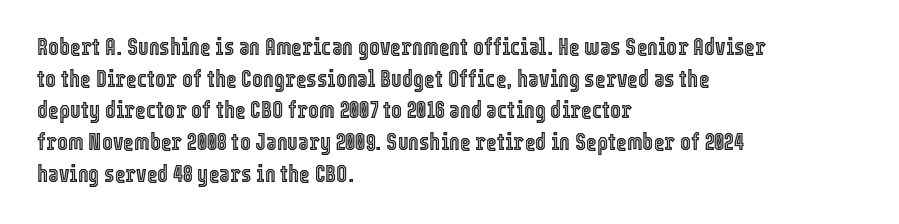
Q: Is the text italic (slanted)? A: No, it is upright.
Q: Is the text underlined? A: No.
Q: How is the paragraph aligned? A: Left-aligned.
Q: Is the spacing between letters normal or unusually wide? A: Normal.
Q: Is the spacing between lines tight, normal or loose? A: Normal.
